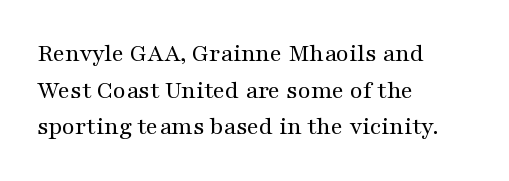
The image shows 26 px text type, upright; set left-aligned, normal line spacing (1.41x), normal letter spacing, not underlined.
